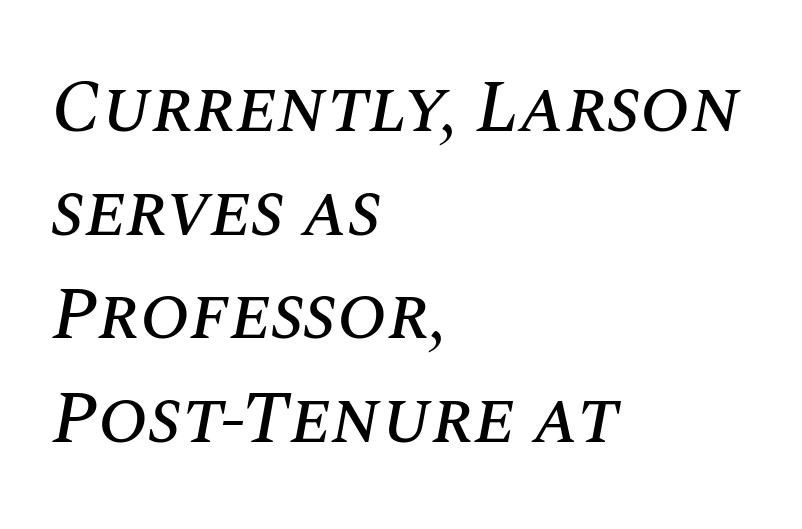
Q: Is the text italic (slanted)? A: Yes, it leans right by about 10 degrees.
Q: Is the text underlined? A: No.
Q: How is the paragraph aligned? A: Left-aligned.
Q: Is the spacing between letters normal or unusually wide? A: Normal.
Q: Is the spacing between lines tight, normal or loose? A: Normal.
Q: Width (condensed, normal, or wide)? A: Normal.
Q: Stroke contrast? A: Medium.
Q: x-height? A: Large.
Q: Monospaced? A: No.
